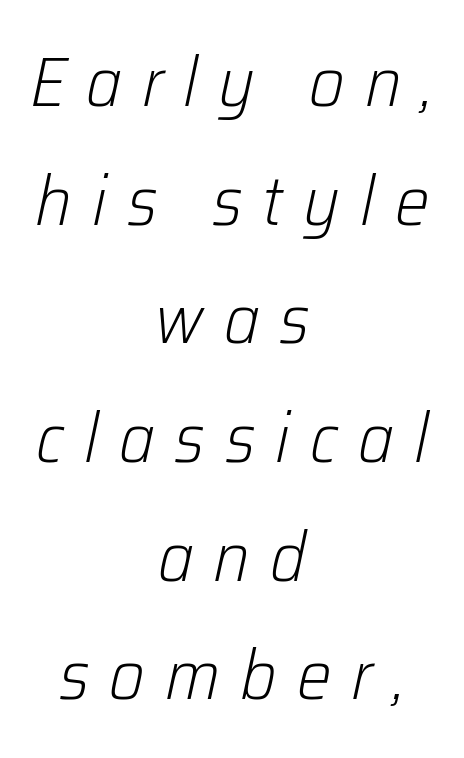
{"italic": "yes", "lean": "right", "slant_degrees": 12, "bold": "no", "weight": "light", "width": "normal", "stroke_contrast": "low", "x_height": "medium", "monospaced": "no", "underline": "no", "align": "center", "line_spacing_ratio": 1.72, "letter_spacing": "wide", "letter_spacing_em": 0.29, "glyph_px": 69}
